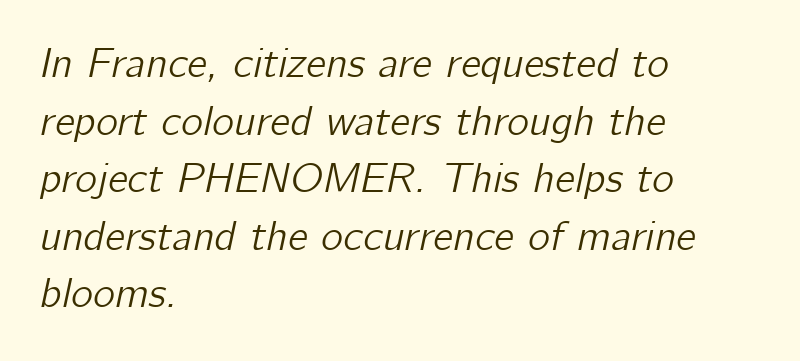
This sample uses an oblique cut, with every glyph tilted off the vertical. You could call the tracking neutral — neither tight nor loose. The string is rendered with underlining switched off. The letters advance in unequal steps, a hallmark of proportional type. One-word summary of the alignment: left.
